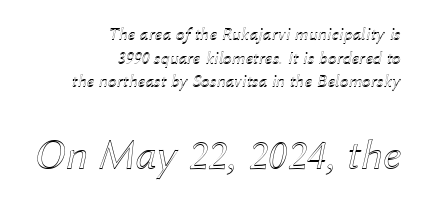
The rendering keeps characters at their native spacing. Horizontally, the lines are justified to the trailing edge only. In terms of leading, this rendering sits right in the middle. Looks like regular typesetting: each glyph gets only the width it needs. Posture: slanted.
